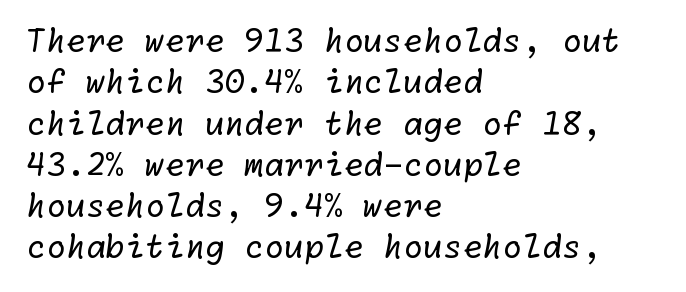
The image shows 32 px regular-weight sans-serif type; set left-aligned, normal line spacing (1.29x), normal letter spacing, not underlined; low stroke contrast and a medium x-height.
